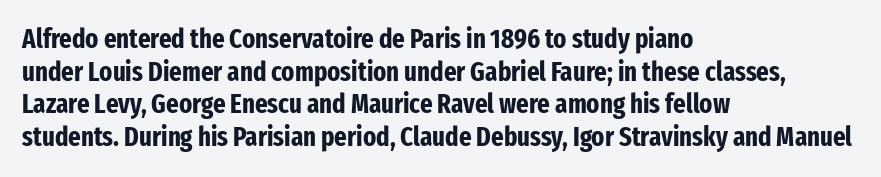
{"italic": "no", "bold": "yes", "underline": "no", "align": "left", "line_spacing_ratio": 1.21, "letter_spacing": "normal", "letter_spacing_em": 0.0, "glyph_px": 27}
